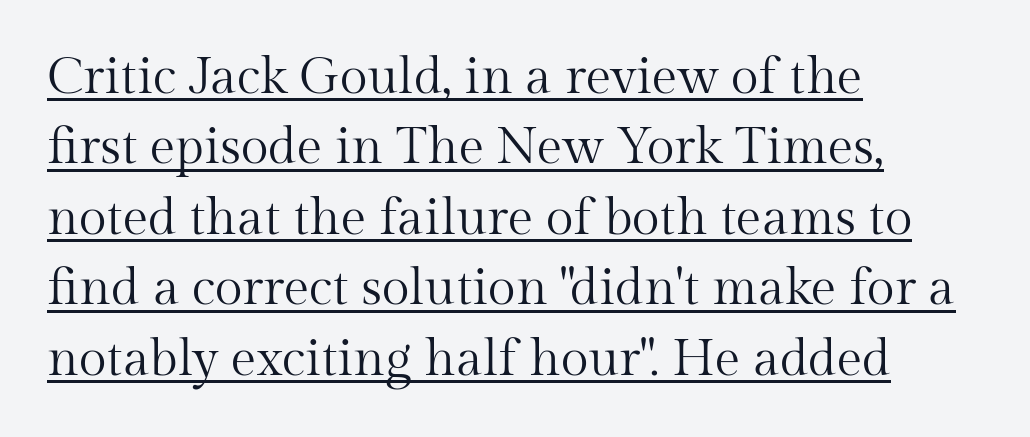
Q: Is the text bold? A: No.
Q: Is the text italic (slanted)? A: No, it is upright.
Q: Is the typeface a serif or a sans-serif typeface? A: Serif.
Q: Is the text underlined? A: Yes.
Q: How is the paragraph aligned? A: Left-aligned.
Q: Is the spacing between letters normal or unusually wide? A: Normal.
Q: Is the spacing between lines tight, normal or loose? A: Normal.
Q: Width (condensed, normal, or wide)? A: Normal.
Q: Stroke contrast? A: Medium.
Q: x-height? A: Medium.
Q: Monospaced? A: No.
